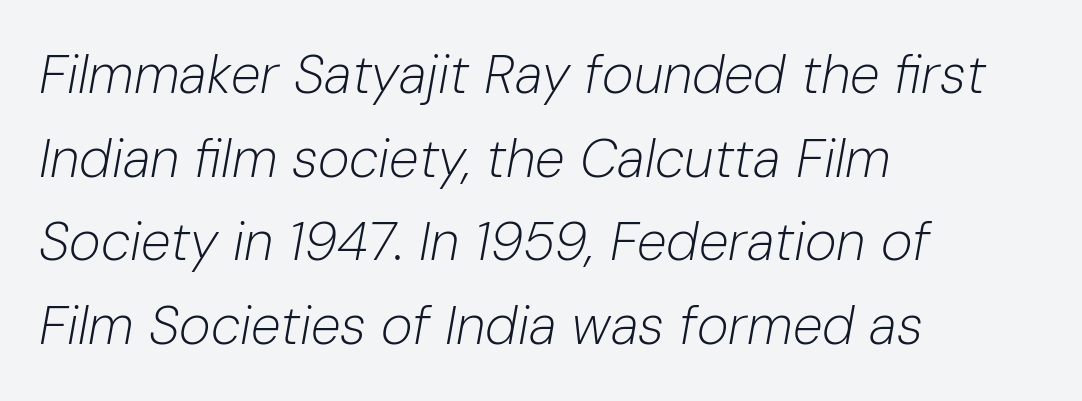
{"italic": "yes", "lean": "right", "slant_degrees": 10, "bold": "no", "weight": "light", "width": "normal", "stroke_contrast": "low", "x_height": "medium", "monospaced": "no", "underline": "no", "align": "left", "line_spacing": "normal", "line_spacing_ratio": 1.55, "letter_spacing": "normal", "letter_spacing_em": 0.0, "glyph_px": 54}
